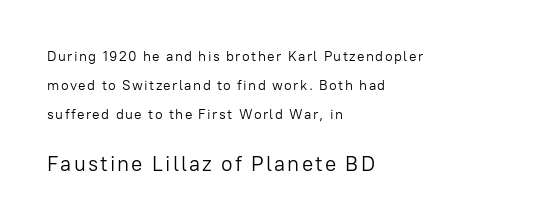
Q: Is the text bold? A: No.
Q: Is the text italic (slanted)? A: No, it is upright.
Q: Is the text underlined? A: No.
Q: How is the paragraph aligned? A: Left-aligned.
Q: Is the spacing between lines tight, normal or loose? A: Loose.
Q: Which block of text is set in a larger size, the first (top) or the second (bottom)? A: The second (bottom) one.
